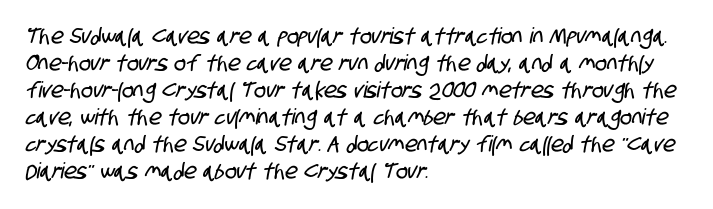
Quick note: underline off. There is no visible air inserted between adjacent glyphs. Where is the straight margin? On the left.
